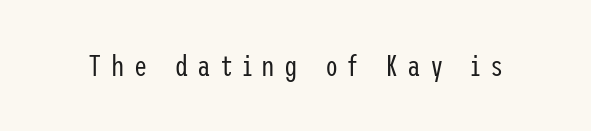
{"serif": "no", "italic": "no", "bold": "no", "weight": "regular", "width": "condensed", "stroke_contrast": "low", "x_height": "medium", "underline": "no", "letter_spacing": "wide", "letter_spacing_em": 0.31, "glyph_px": 30}
